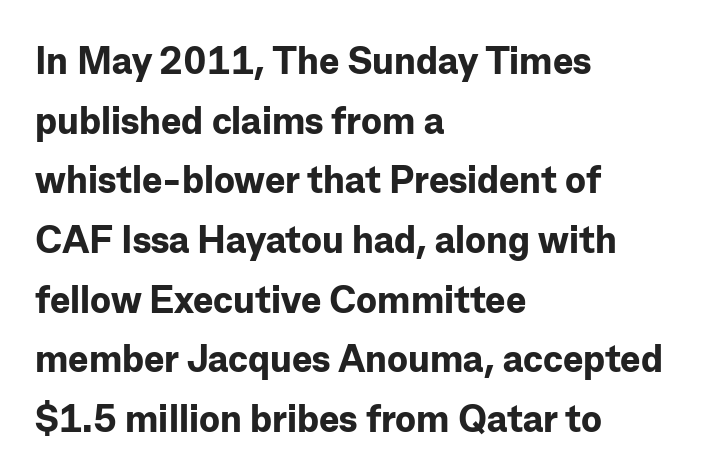
{"serif": "no", "italic": "no", "bold": "yes", "weight": "bold", "width": "normal", "stroke_contrast": "low", "x_height": "medium", "monospaced": "no", "underline": "no", "align": "left", "line_spacing": "normal", "line_spacing_ratio": 1.57, "letter_spacing": "normal", "letter_spacing_em": 0.0, "glyph_px": 38}
